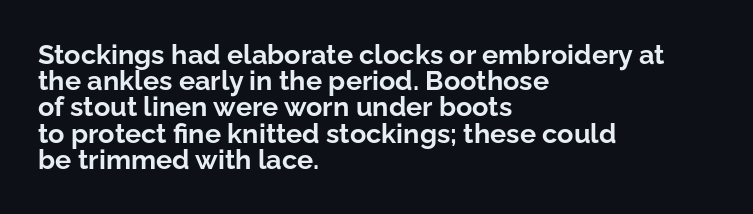
{"italic": "no", "bold": "yes", "underline": "no", "align": "left", "line_spacing": "tight", "line_spacing_ratio": 0.97, "letter_spacing": "normal", "letter_spacing_em": 0.0, "glyph_px": 27}
